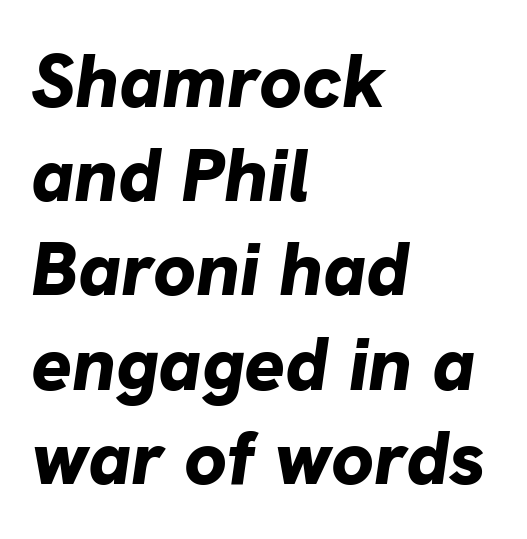
Compared with a centered layout, this one pins lines to the left instead. These lines keep a tight, regular rhythm from letter to letter. How heavy is the stroke? Heavy — this is a bold. Anything drawn beneath the words? Only blank space.
